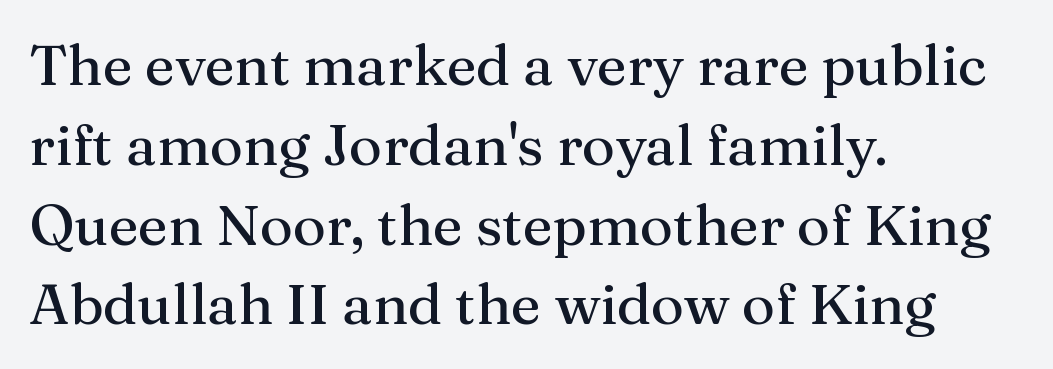
The image shows 57 px serif type, upright; set left-aligned, normal line spacing (1.4x), normal letter spacing, not underlined; medium stroke contrast and a medium x-height.
